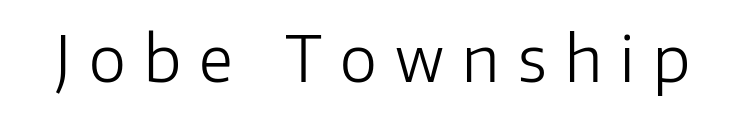
Display-style spreading of the glyphs; the letterfit is very open. Any mark beneath the type? The region is blank. Here the designer chose a conventional face with non-uniform glyph widths. A light-to-regular cut is what we see here. Tall strokes in this sample are plumb rather than angled.
